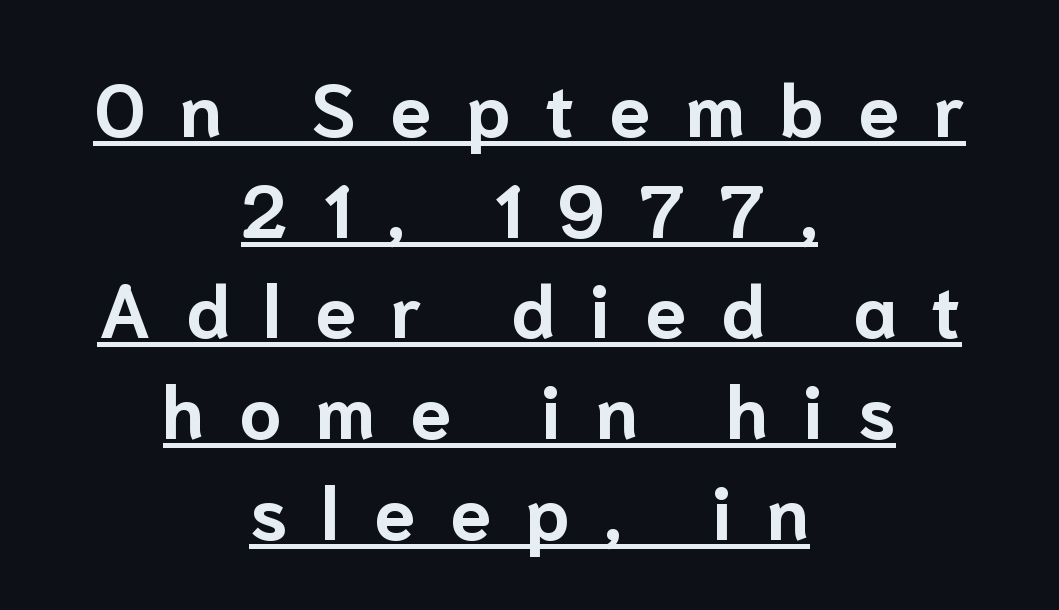
{"serif": "no", "italic": "no", "bold": "yes", "weight": "bold", "width": "normal", "stroke_contrast": "low", "x_height": "medium", "monospaced": "no", "underline": "yes", "align": "center", "line_spacing": "normal", "line_spacing_ratio": 1.36, "letter_spacing": "wide", "letter_spacing_em": 0.47, "glyph_px": 74}
